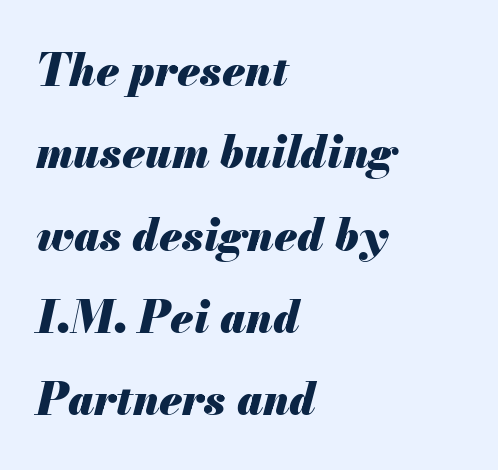
A bare baseline throughout the passage. Looks like regular typesetting: each glyph gets only the width it needs. Heavy-handed strokes throughout: this text is bold. The passage is arranged the way most books set body copy — flush left. Look at the tracking — it's just the regular setting, nothing added. Emphasis-style slanted type is in use.
